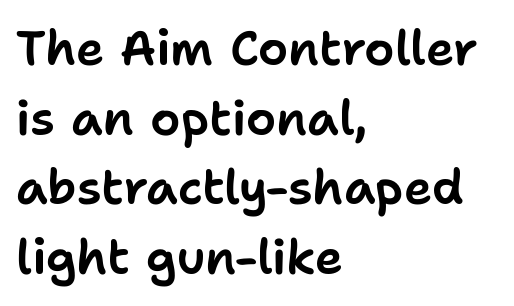
The image shows 48 px sans-serif type, upright; set left-aligned, normal line spacing (1.45x), normal letter spacing, not underlined; low stroke contrast and a medium x-height.
